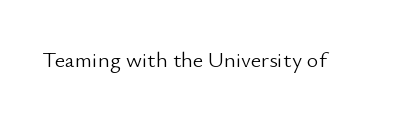
Q: Is the text bold? A: No.
Q: Is the text italic (slanted)? A: No, it is upright.
Q: Is the text underlined? A: No.
Q: Is the spacing between letters normal or unusually wide? A: Normal.
